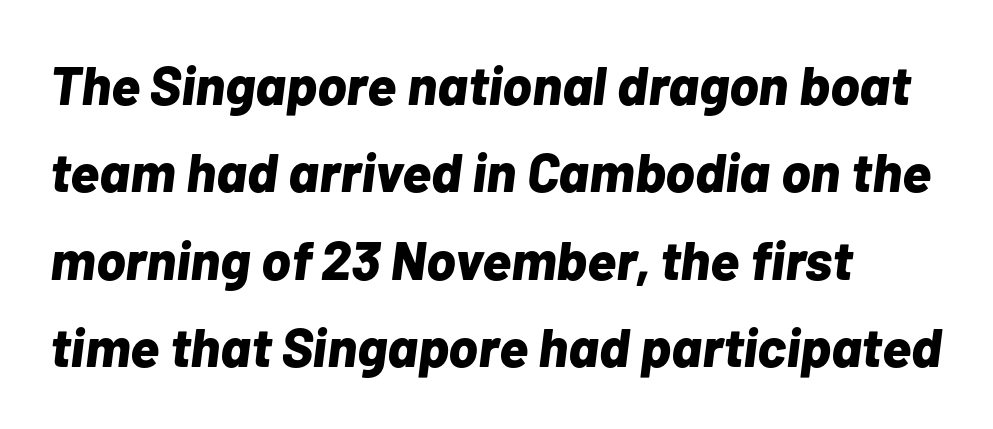
{"italic": "yes", "lean": "right", "slant_degrees": 7, "bold": "yes", "weight": "bold", "width": "normal", "stroke_contrast": "low", "x_height": "medium", "monospaced": "no", "underline": "no", "align": "left", "line_spacing": "normal", "line_spacing_ratio": 1.59, "letter_spacing": "normal", "letter_spacing_em": 0.0, "glyph_px": 55}
